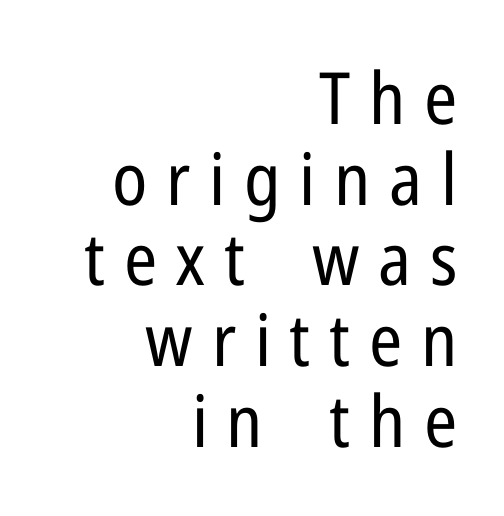
Stem width sits at or under what a default text font uses. Descenders are the only things crossing below the line. The line-height multiplier appears low, near solid setting. In terms of posture, this sample is upright.
